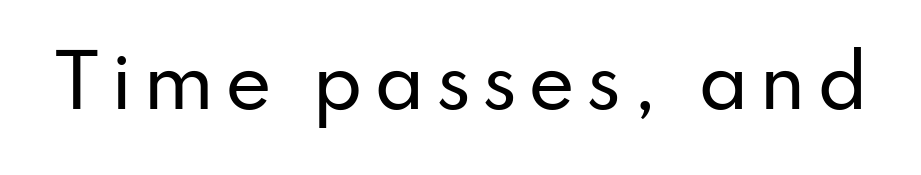
In terms of letterform style, serifs are entirely absent. Notice how the stems are strictly vertical — no italics here. Each letter keeps its own natural width here, so spacing adapts to shape. Descenders hang freely into open space.
